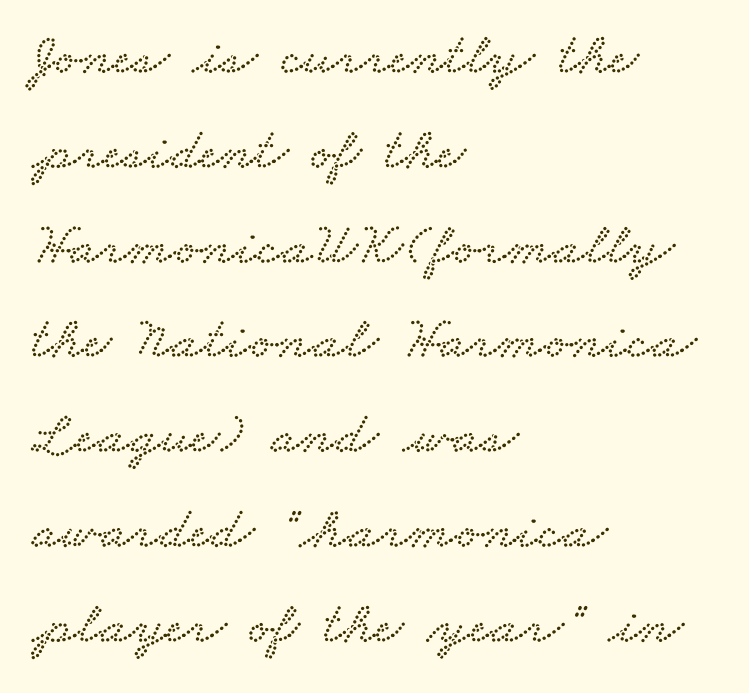
The lines are quadded left. Reading down the column, the eye jumps a familiar distance to each next line. The foot of each line stays bare and open. Do the characters align in a grid? No, the font is proportional. To sum up the face: it has serifs.
